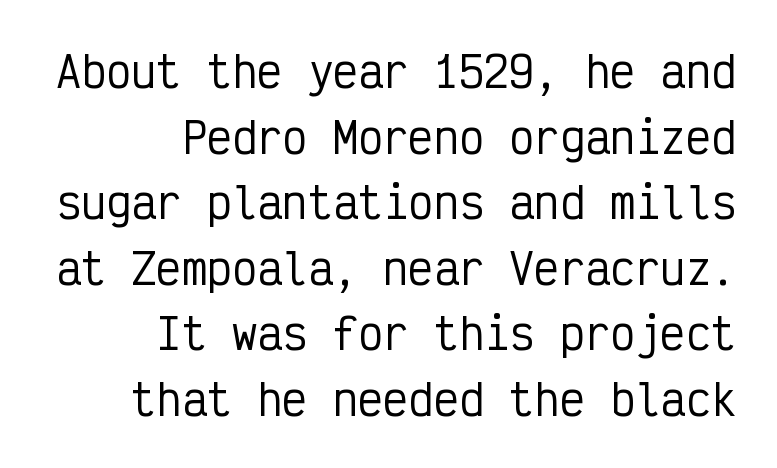
The image shows 42 px condensed sans-serif type, upright, monospaced; set right-aligned, normal line spacing (1.56x), normal letter spacing, not underlined; low stroke contrast and a medium x-height.
